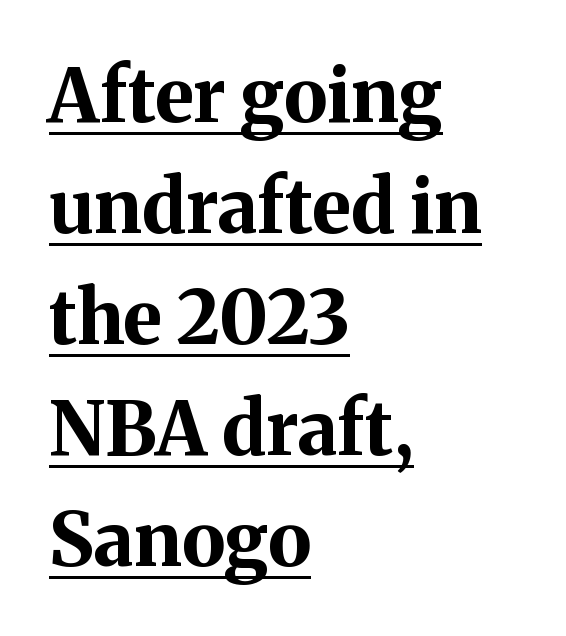
The image shows 74 px bold serif type, upright; set left-aligned, normal line spacing (1.5x), normal letter spacing, underlined; medium stroke contrast and a medium x-height.
